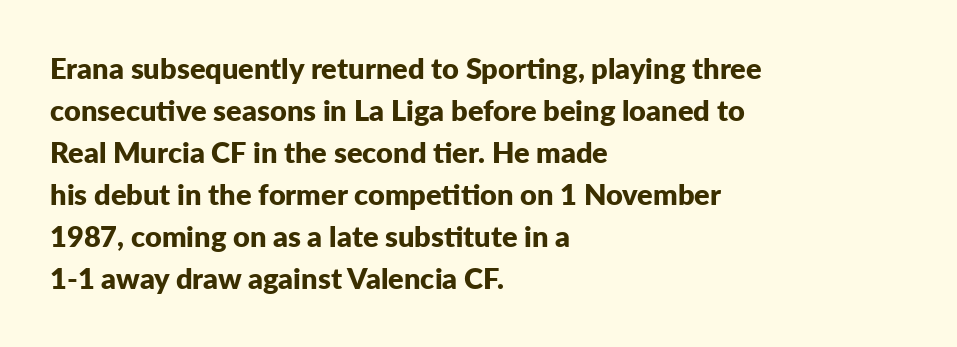
The image shows 29 px bold sans-serif type, upright; set left-aligned, normal line spacing (1.45x), normal letter spacing, not underlined; low stroke contrast and a medium x-height.
